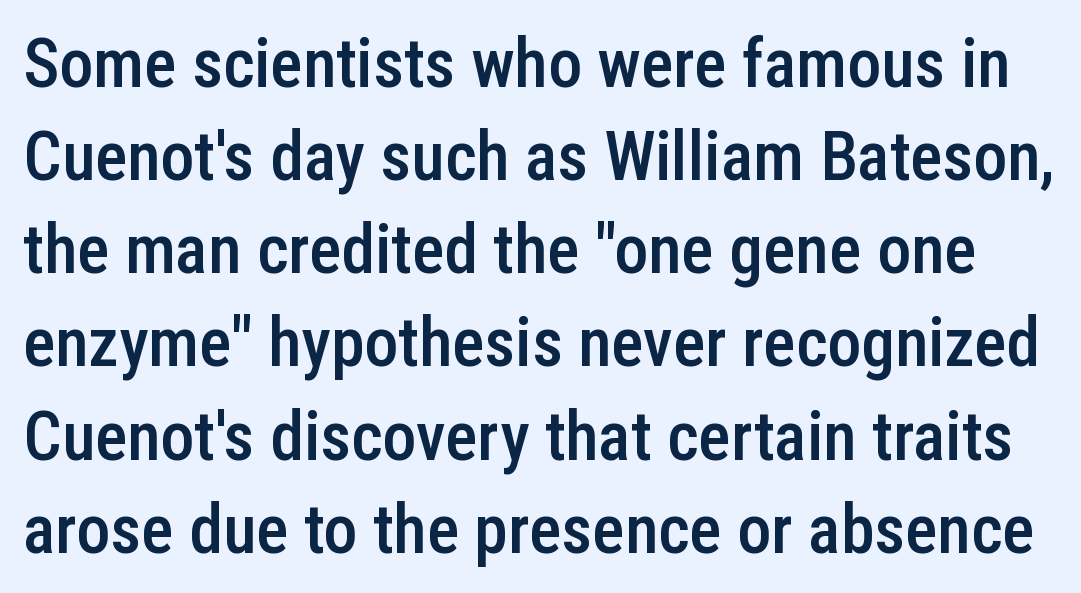
The image shows 68 px semibold, condensed sans-serif type, upright; set normal line spacing (1.37x), normal letter spacing, not underlined; low stroke contrast and a medium x-height.
